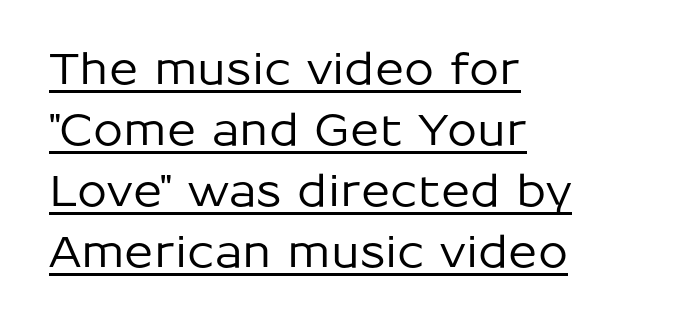
The image shows 43 px sans-serif type, upright; set left-aligned, normal line spacing (1.42x), normal letter spacing, underlined; low stroke contrast and a medium x-height.
